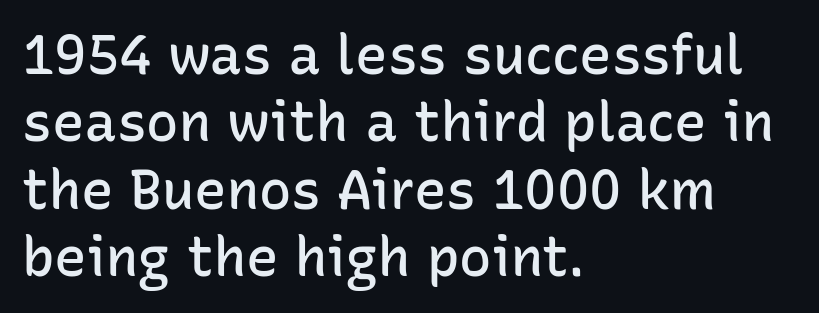
Looks like regular typesetting: each glyph gets only the width it needs. Nothing sits at the stroke ends, so this counts as sans-serif. Posture: vertical. Anything drawn beneath the words? Only blank space. What weight is shown? A semibold, between regular and bold. The lines sit at an ordinary, default distance from one another.
